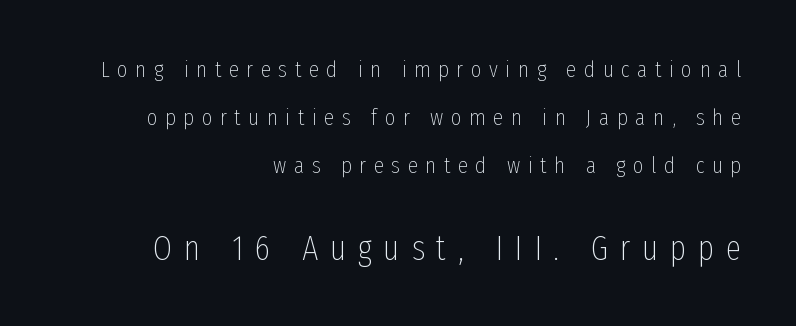
The composition opens small and finishes big. No heavy texture on the line: the type isn't bold. Reading down the column, the eye jumps a long way to each next line. Check under the words: just untouched page. The font family rendered here belongs to the sans-serif group.
